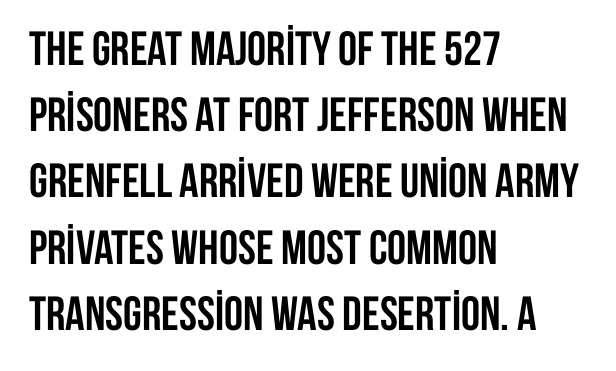
Q: Is the text bold? A: Yes.
Q: Is the text italic (slanted)? A: No, it is upright.
Q: Is the typeface a serif or a sans-serif typeface? A: Sans-serif.
Q: Is the text underlined? A: No.
Q: How is the paragraph aligned? A: Left-aligned.
Q: Is the spacing between letters normal or unusually wide? A: Normal.
Q: Is the spacing between lines tight, normal or loose? A: Normal.
Q: Width (condensed, normal, or wide)? A: Condensed.
Q: Stroke contrast? A: Low.
Q: x-height? A: Large.
Q: Monospaced? A: No.
